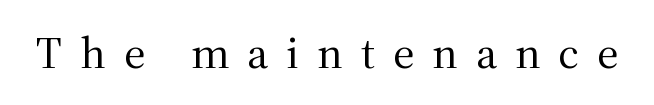
{"serif": "yes", "italic": "no", "bold": "no", "weight": "regular", "width": "normal", "stroke_contrast": "medium", "x_height": "medium", "monospaced": "no", "underline": "no", "letter_spacing": "wide", "letter_spacing_em": 0.4, "glyph_px": 45}
